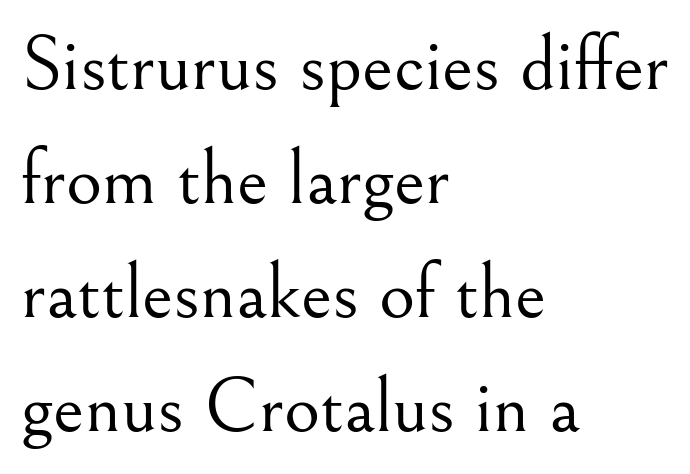
Q: Is the text bold? A: No.
Q: Is the text italic (slanted)? A: No, it is upright.
Q: Is the typeface a serif or a sans-serif typeface? A: Serif.
Q: Is the text underlined? A: No.
Q: How is the paragraph aligned? A: Left-aligned.
Q: Is the spacing between letters normal or unusually wide? A: Normal.
Q: Is the spacing between lines tight, normal or loose? A: Normal.
Q: Width (condensed, normal, or wide)? A: Normal.
Q: Stroke contrast? A: Medium.
Q: x-height? A: Small.
Q: Monospaced? A: No.
